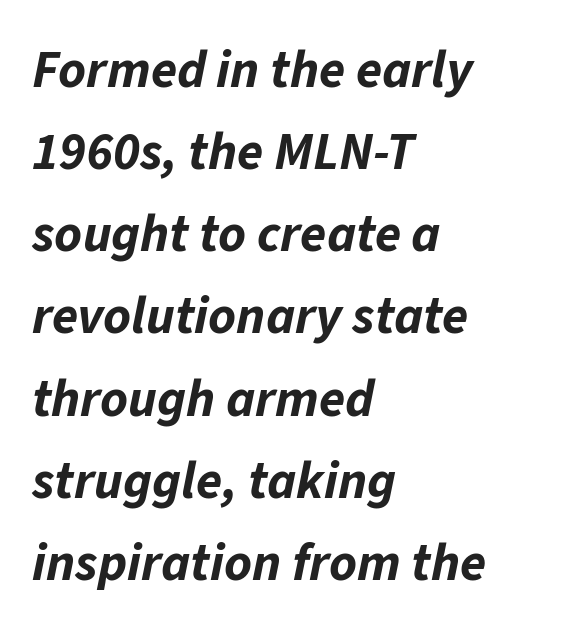
Q: Is the text bold? A: Yes.
Q: Is the text italic (slanted)? A: Yes, it leans right by about 11 degrees.
Q: Is the text underlined? A: No.
Q: How is the paragraph aligned? A: Left-aligned.
Q: Is the spacing between letters normal or unusually wide? A: Normal.
Q: Is the spacing between lines tight, normal or loose? A: Normal.
Q: Width (condensed, normal, or wide)? A: Normal.
Q: Stroke contrast? A: Low.
Q: x-height? A: Medium.
Q: Monospaced? A: No.
